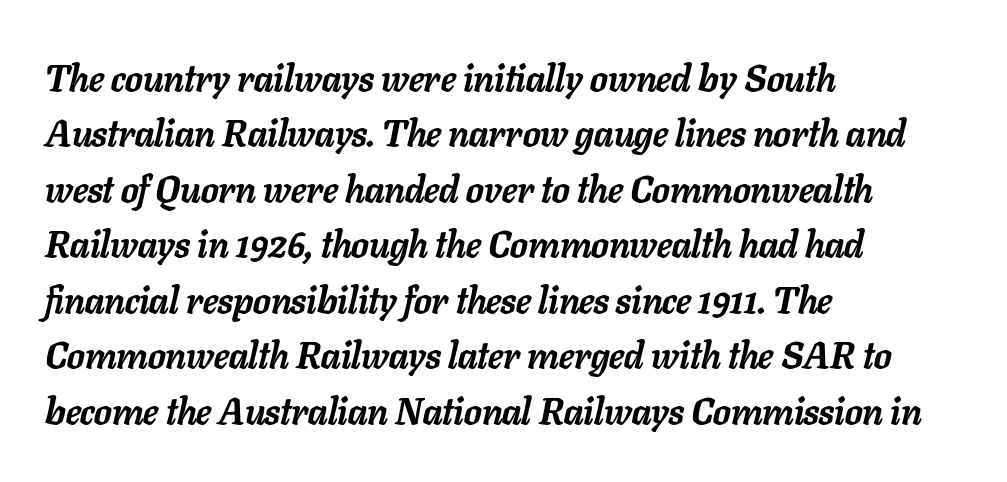
{"italic": "yes", "lean": "right", "slant_degrees": 11, "bold": "yes", "weight": "semibold", "width": "normal", "stroke_contrast": "low", "x_height": "medium", "monospaced": "no", "underline": "no", "align": "left", "line_spacing": "normal", "line_spacing_ratio": 1.5, "letter_spacing": "normal", "letter_spacing_em": 0.0, "glyph_px": 37}
